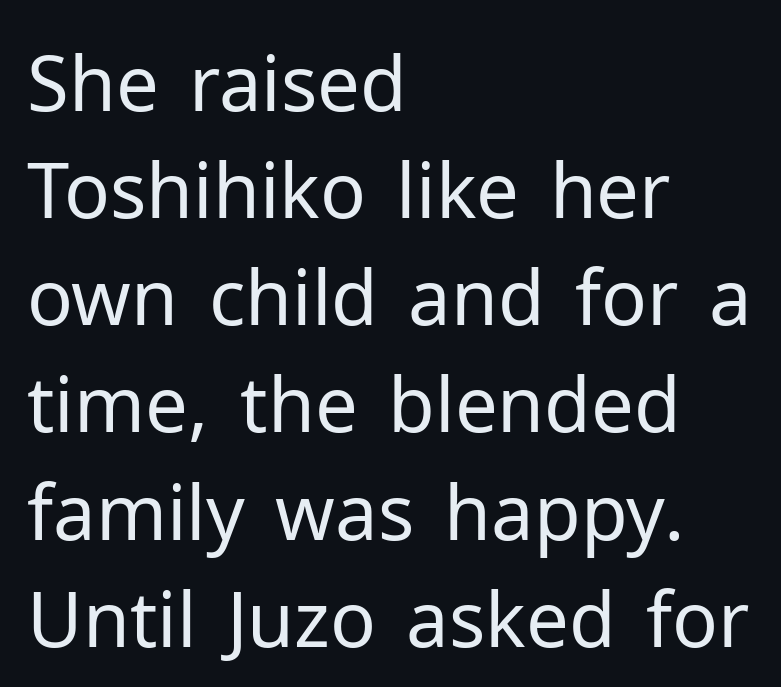
The image shows 76 px regular-weight sans-serif type, upright; set left-aligned, normal line spacing (1.41x), normal letter spacing, not underlined; low stroke contrast and a medium x-height.
